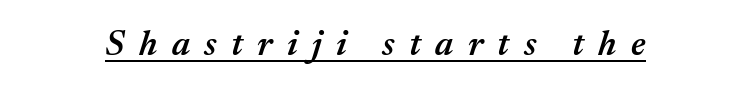
The image shows 35 px semibold type, italic (leaning right); set unusually wide letter spacing (+0.41 em), underlined; medium stroke contrast and a medium x-height.
